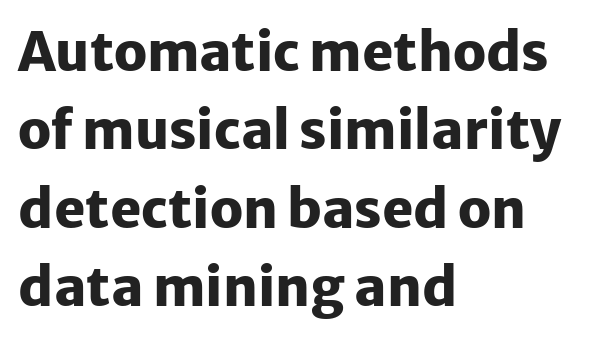
{"serif": "no", "italic": "no", "bold": "yes", "weight": "heavy", "width": "normal", "stroke_contrast": "low", "x_height": "medium", "monospaced": "no", "underline": "no", "align": "left", "line_spacing": "normal", "line_spacing_ratio": 1.48, "letter_spacing": "normal", "letter_spacing_em": 0.0, "glyph_px": 53}
